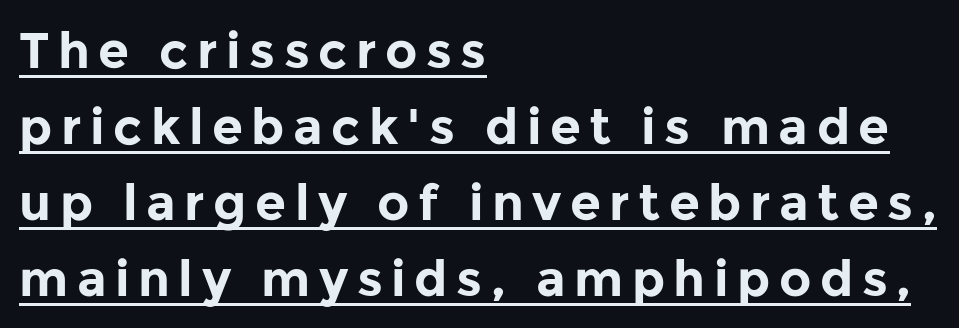
{"serif": "no", "italic": "no", "bold": "yes", "weight": "bold", "width": "normal", "stroke_contrast": "low", "x_height": "medium", "monospaced": "no", "underline": "yes", "align": "left", "line_spacing": "normal", "line_spacing_ratio": 1.52, "glyph_px": 50}
